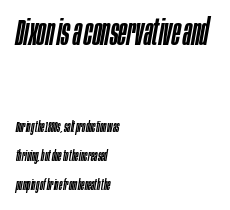
Q: Is the text italic (slanted)? A: Yes, it leans right by about 10 degrees.
Q: Is the text underlined? A: No.
Q: How is the paragraph aligned? A: Left-aligned.
Q: Is the spacing between letters normal or unusually wide? A: Normal.
Q: Is the spacing between lines tight, normal or loose? A: Loose.
Q: Which block of text is set in a larger size, the first (top) or the second (bottom)? A: The first (top) one.
Q: Width (condensed, normal, or wide)? A: Condensed.
Q: Stroke contrast? A: Low.
Q: x-height? A: Large.
Q: Monospaced? A: No.
